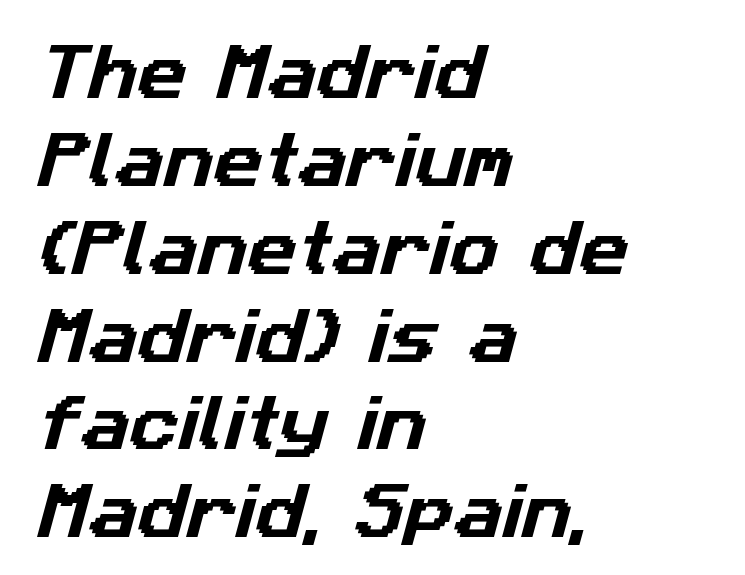
Q: Is the typeface a serif or a sans-serif typeface? A: Sans-serif.
Q: Is the text underlined? A: No.
Q: How is the paragraph aligned? A: Left-aligned.
Q: Is the spacing between letters normal or unusually wide? A: Normal.
Q: Is the spacing between lines tight, normal or loose? A: Normal.
Q: Width (condensed, normal, or wide)? A: Normal.
Q: Stroke contrast? A: Low.
Q: x-height? A: Medium.
Q: Monospaced? A: No.
